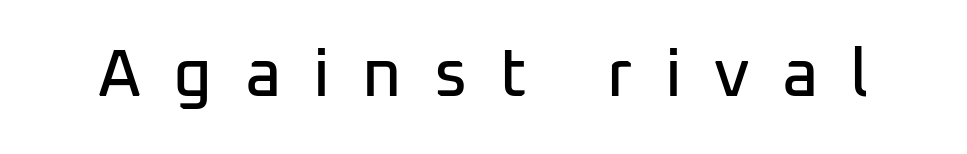
{"serif": "no", "italic": "no", "width": "normal", "stroke_contrast": "low", "x_height": "medium", "monospaced": "no", "underline": "no", "letter_spacing": "wide", "letter_spacing_em": 0.48, "glyph_px": 67}
